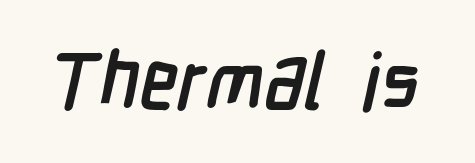
Q: Is the text bold? A: Yes.
Q: Is the typeface a serif or a sans-serif typeface? A: Sans-serif.
Q: Is the text underlined? A: No.
Q: Is the spacing between letters normal or unusually wide? A: Normal.
Q: Width (condensed, normal, or wide)? A: Condensed.
Q: Stroke contrast? A: Low.
Q: x-height? A: Medium.
Q: Monospaced? A: No.
